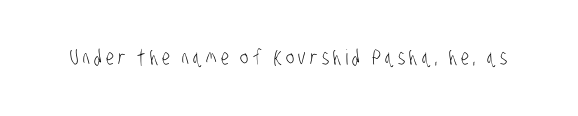
{"bold": "no", "underline": "no", "letter_spacing": "wide", "letter_spacing_em": 0.2, "glyph_px": 21}
